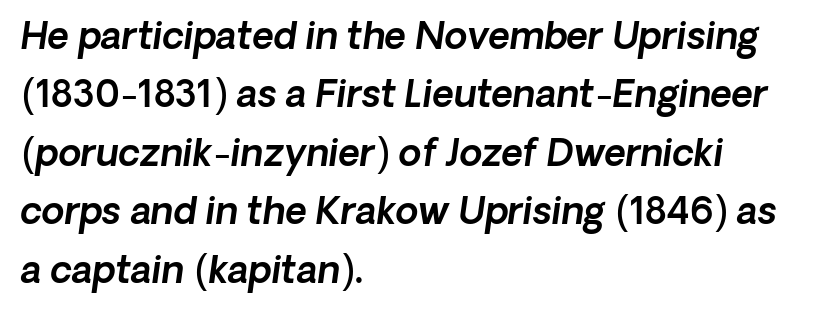
{"italic": "yes", "lean": "right", "slant_degrees": 8, "width": "normal", "x_height": "medium", "monospaced": "no", "underline": "no", "align": "left", "line_spacing": "normal", "line_spacing_ratio": 1.58, "letter_spacing": "normal", "letter_spacing_em": 0.0, "glyph_px": 37}
